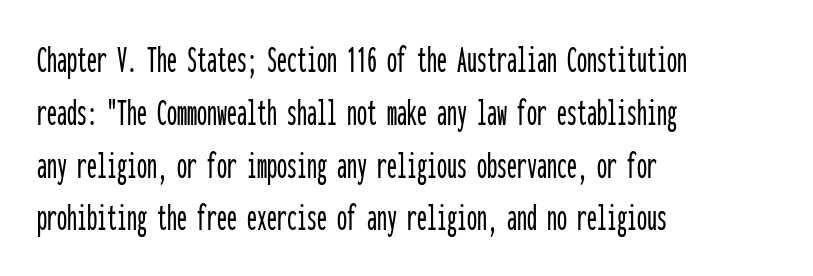
Q: Is the text italic (slanted)? A: No, it is upright.
Q: Is the typeface a serif or a sans-serif typeface? A: Sans-serif.
Q: Is the text underlined? A: No.
Q: How is the paragraph aligned? A: Left-aligned.
Q: Is the spacing between letters normal or unusually wide? A: Normal.
Q: Is the spacing between lines tight, normal or loose? A: Normal.
Q: Width (condensed, normal, or wide)? A: Condensed.
Q: Stroke contrast? A: Low.
Q: x-height? A: Medium.
Q: Monospaced? A: Yes.
